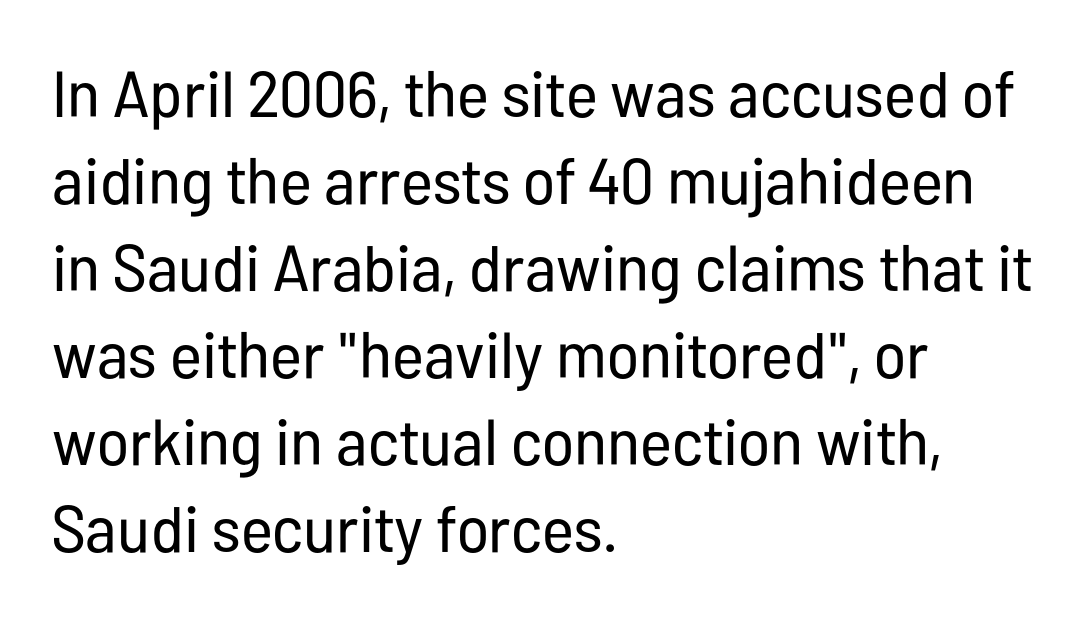
{"serif": "no", "italic": "no", "bold": "no", "weight": "regular", "width": "condensed", "stroke_contrast": "low", "x_height": "medium", "monospaced": "no", "underline": "no", "align": "left", "line_spacing": "normal", "line_spacing_ratio": 1.34, "letter_spacing": "normal", "letter_spacing_em": 0.0, "glyph_px": 65}
